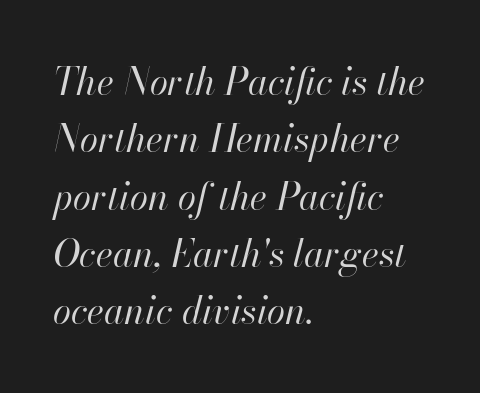
Quick note: underline off. Is this a heavy cut? Hardly; it is regular or lighter. How would I describe the line gaps? Plain and ordinary. Note the varied advance widths — an 'i' is clearly narrower than an 'm'. One-word summary of the alignment: left. How are the letters spaced? Ordinarily, with no added tracking.
